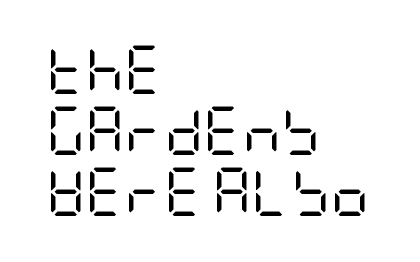
{"serif": "no", "italic": "no", "bold": "no", "weight": "regular", "width": "condensed", "stroke_contrast": "low", "x_height": "large", "underline": "no", "align": "left", "line_spacing": "normal", "line_spacing_ratio": 1.27, "letter_spacing": "normal", "letter_spacing_em": 0.0, "glyph_px": 48}
